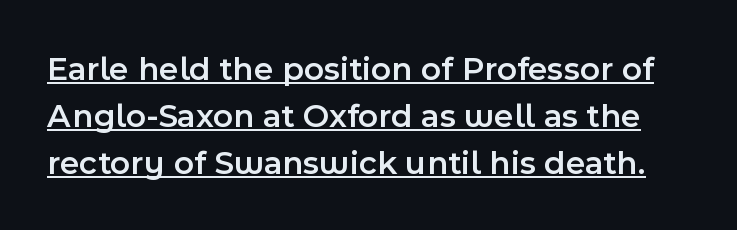
The typeface chosen for these lines omits serifs. Quick note: not italic, upright. Beneath each row of characters lies a ruled line. Think of a printed novel: that variable character pitch is what you see here.
